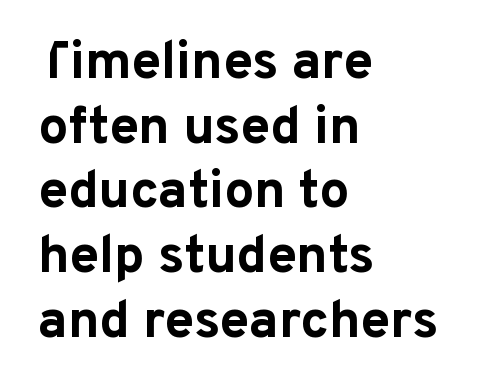
{"serif": "no", "italic": "no", "bold": "yes", "weight": "bold", "width": "normal", "stroke_contrast": "low", "x_height": "medium", "monospaced": "no", "underline": "no", "align": "left", "line_spacing_ratio": 1.22, "letter_spacing": "normal", "letter_spacing_em": 0.0, "glyph_px": 53}
